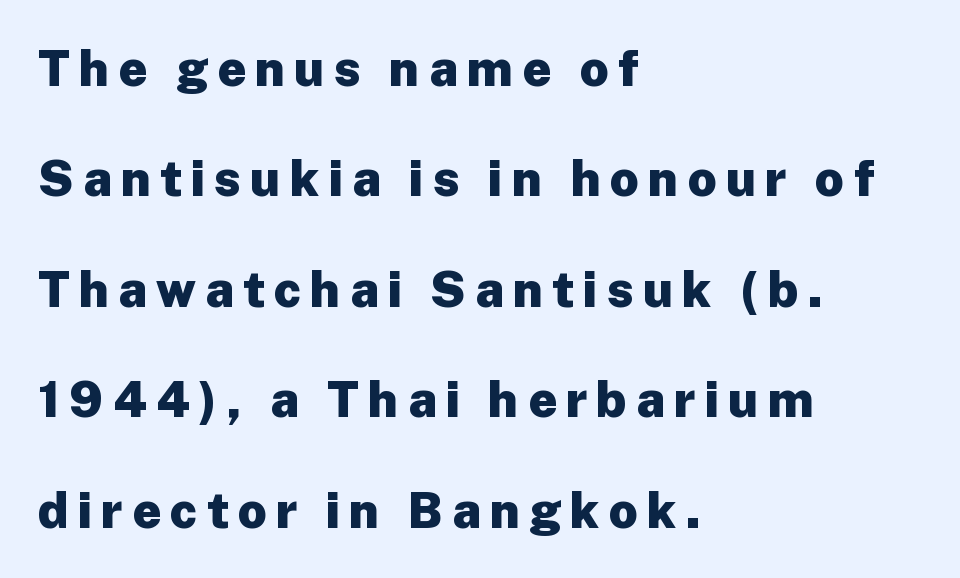
The image shows 50 px heavy sans-serif type, upright; set left-aligned, loose line spacing (2.21x), not underlined; low stroke contrast and a medium x-height.
